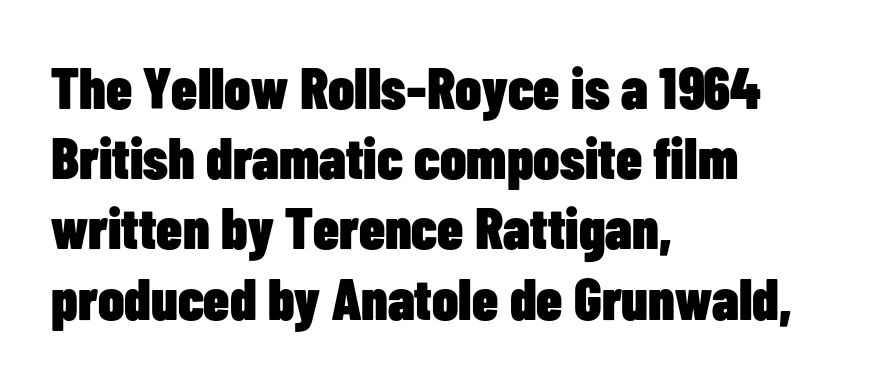
Q: Is the text bold? A: Yes.
Q: Is the text italic (slanted)? A: No, it is upright.
Q: Is the typeface a serif or a sans-serif typeface? A: Sans-serif.
Q: Is the text underlined? A: No.
Q: How is the paragraph aligned? A: Left-aligned.
Q: Is the spacing between letters normal or unusually wide? A: Normal.
Q: Width (condensed, normal, or wide)? A: Condensed.
Q: Stroke contrast? A: Low.
Q: x-height? A: Medium.
Q: Monospaced? A: No.
